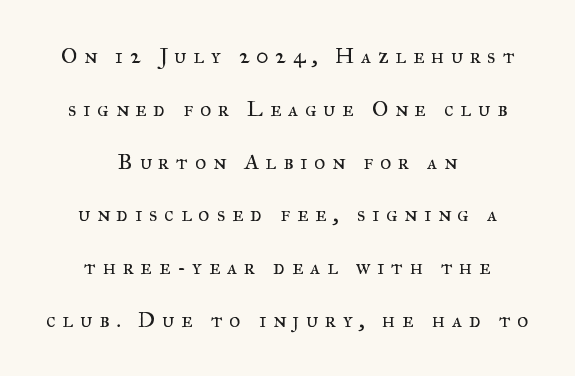
The tracking reads as deliberately expanded to a designer's eye. Interline gaps are noticeably wide in this sample. The font's upright variant was chosen for this text. Weight class: somewhere from thin through regular.
